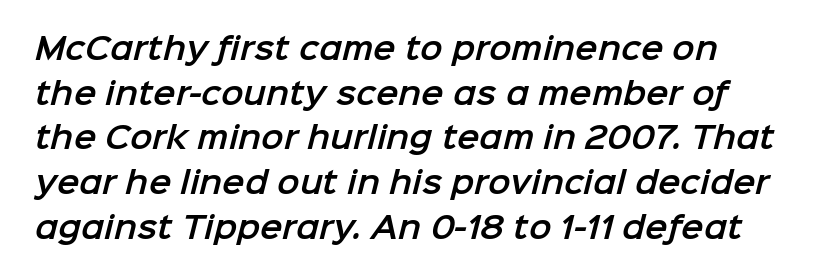
The image shows 30 px sans-serif type; set normal line spacing (1.49x), normal letter spacing, not underlined; low stroke contrast and a medium x-height.
